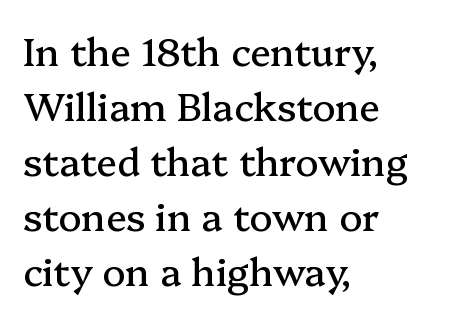
Designer's note — italics off, roman on. Left-aligned paragraph, ragged on the right. The tracking reads as untouched default to a designer's eye. This sample has the flowing, uneven cadence of proportional lettering. Does the type have serifs? Yes, each stem ends in a small foot. Unmarked baselines from the first word to the last.
